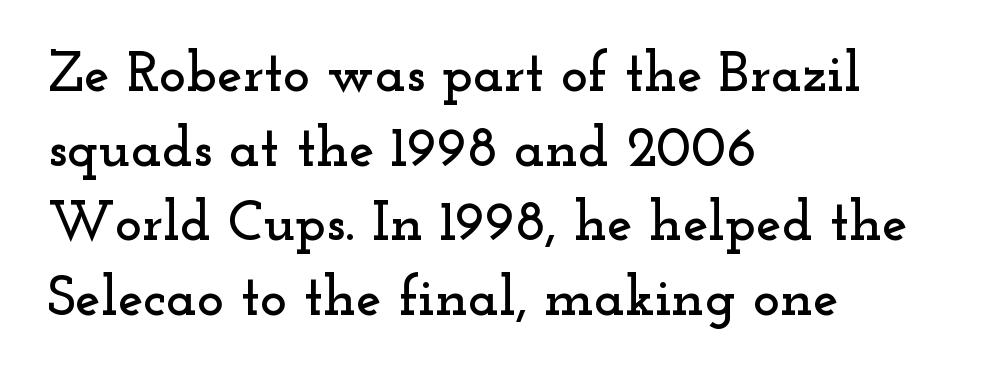
{"serif": "yes", "italic": "no", "width": "wide", "stroke_contrast": "low", "x_height": "small", "monospaced": "no", "underline": "no", "align": "left", "line_spacing": "normal", "line_spacing_ratio": 1.31, "letter_spacing": "normal", "letter_spacing_em": 0.0, "glyph_px": 57}
